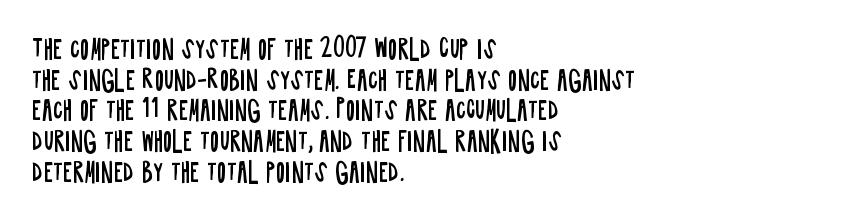
The letters look calm and open, with moderate or lighter stems. Descenders are the only things crossing below the line. Left-aligned paragraph, ragged on the right. Short note: letters normally spaced.
